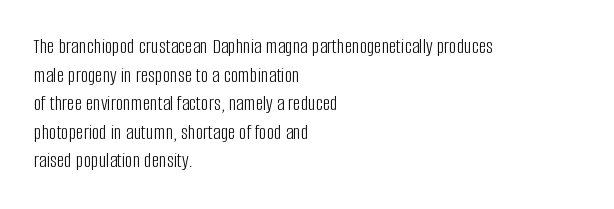
The image shows 21 px text type, upright; set left-aligned, normal line spacing (1.36x), normal letter spacing, not underlined.
